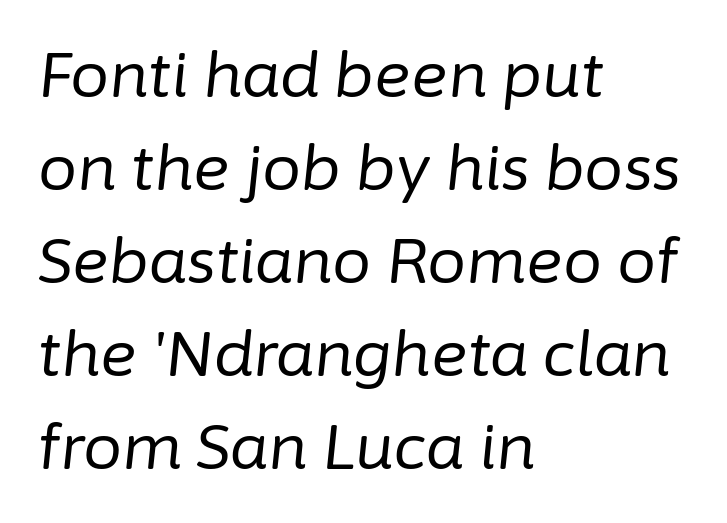
Q: Is the text bold? A: No.
Q: Is the text italic (slanted)? A: Yes, it leans right by about 6 degrees.
Q: Is the text underlined? A: No.
Q: How is the paragraph aligned? A: Left-aligned.
Q: Is the spacing between letters normal or unusually wide? A: Normal.
Q: Is the spacing between lines tight, normal or loose? A: Normal.
Q: Width (condensed, normal, or wide)? A: Normal.
Q: Stroke contrast? A: Low.
Q: x-height? A: Medium.
Q: Monospaced? A: No.
